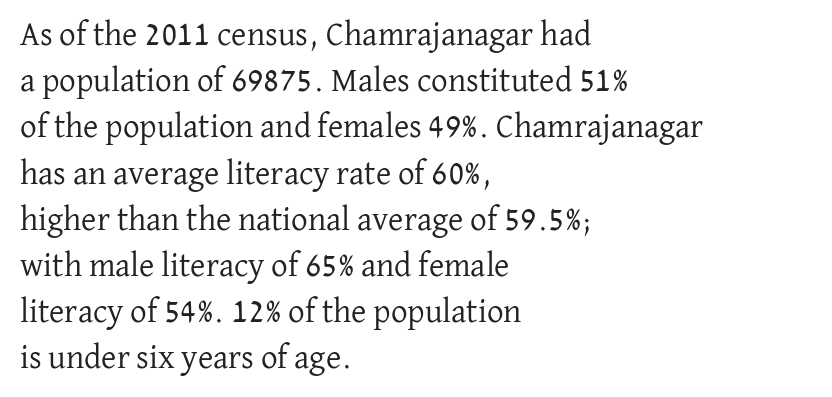
The face used here is proportionally spaced, like ordinary book or web type. The letterforms sit shoulder to shoulder at normal distance. Old-style or modern, the face here clearly has serifs. Nobody drew a line under any word here.
